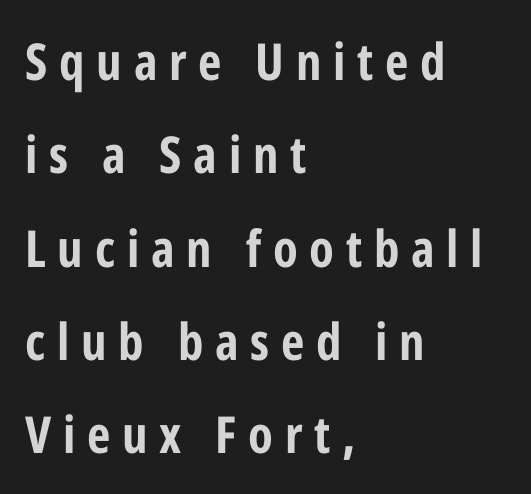
{"serif": "no", "italic": "no", "bold": "yes", "weight": "bold", "width": "condensed", "stroke_contrast": "low", "x_height": "medium", "monospaced": "no", "underline": "no", "align": "left", "line_spacing_ratio": 1.83, "letter_spacing": "wide", "letter_spacing_em": 0.23, "glyph_px": 51}
